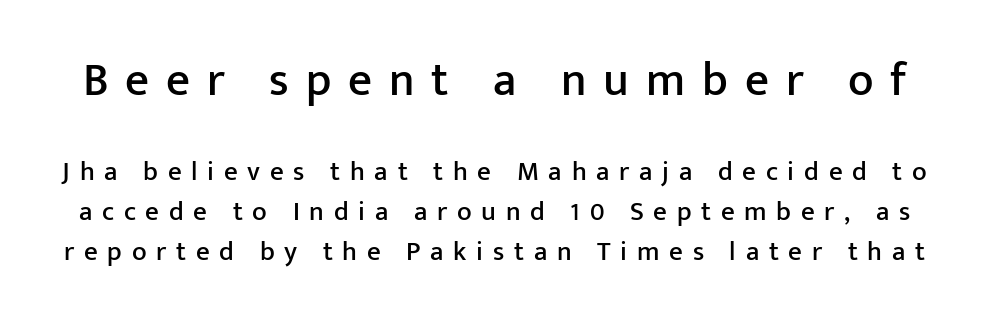
Q: Is the text italic (slanted)? A: No, it is upright.
Q: Is the typeface a serif or a sans-serif typeface? A: Sans-serif.
Q: Is the text underlined? A: No.
Q: Is the spacing between letters normal or unusually wide? A: Unusually wide.
Q: Is the spacing between lines tight, normal or loose? A: Normal.
Q: Which block of text is set in a larger size, the first (top) or the second (bottom)? A: The first (top) one.
Q: Width (condensed, normal, or wide)? A: Normal.
Q: Stroke contrast? A: Low.
Q: x-height? A: Medium.
Q: Monospaced? A: No.
